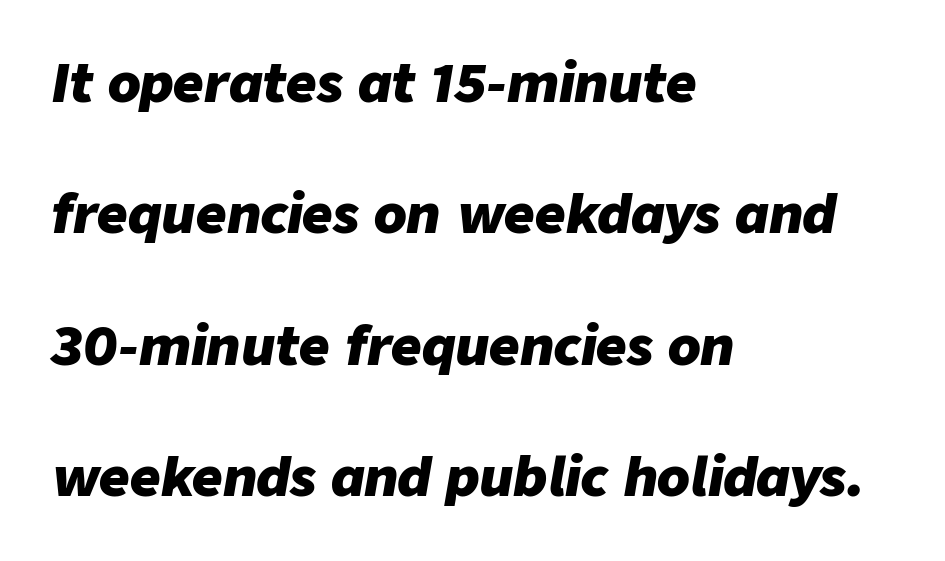
The paragraph shown leans on its left margin. The string is rendered with underlining switched off. Slanted lettering throughout. The passage shown stacks its lines with a broad gap. The line texture is even and compact thanks to regular tracking. Varying glyph widths throughout — classic text-font behaviour.
